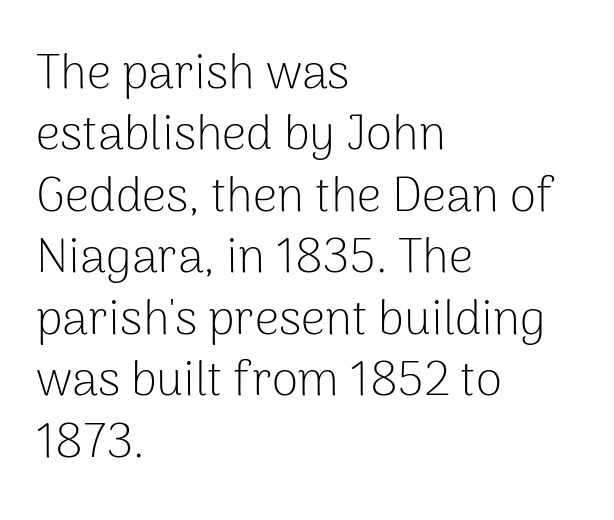
If you measured baseline to baseline, you'd find a middling distance. Posture: vertical. Think standard paragraph weight, or any step lighter than that. Layout note: lines flush left.
